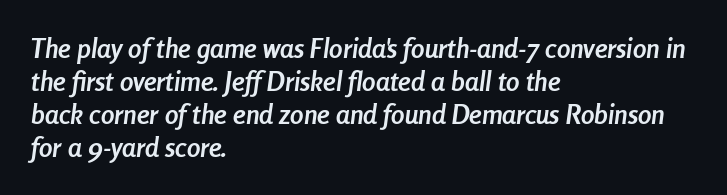
The image shows 27 px bold type, italic (leaning right); set left-aligned, line spacing 1.22x, normal letter spacing, not underlined.
